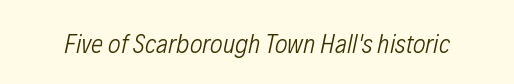
Q: Is the text bold? A: No.
Q: Is the text italic (slanted)? A: Yes, it leans right by about 12 degrees.
Q: Is the text underlined? A: No.
Q: Is the spacing between letters normal or unusually wide? A: Normal.
